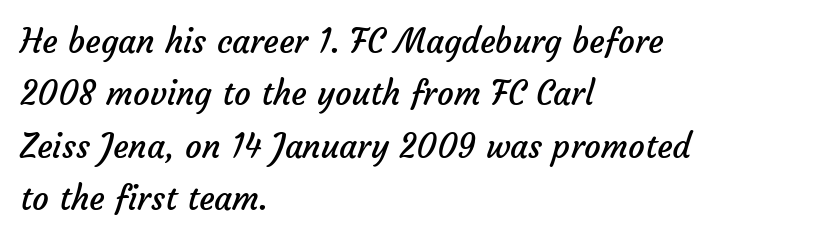
{"serif": "no", "bold": "no", "weight": "regular", "width": "normal", "stroke_contrast": "low", "x_height": "medium", "monospaced": "no", "underline": "no", "align": "left", "line_spacing": "normal", "line_spacing_ratio": 1.59, "letter_spacing": "normal", "letter_spacing_em": 0.0, "glyph_px": 33}
